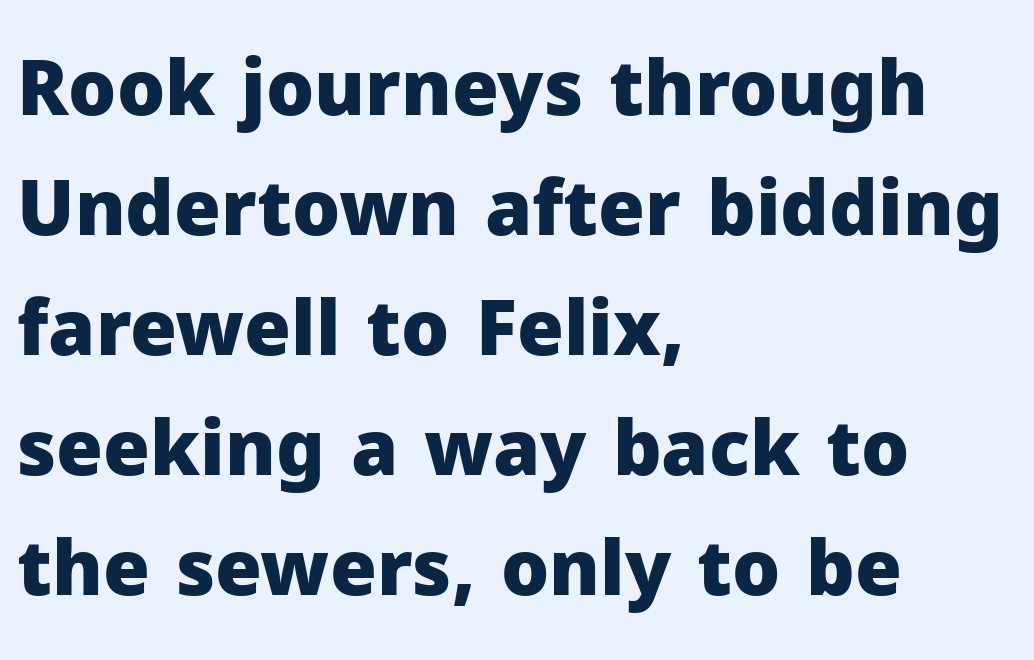
The image shows 76 px heavy sans-serif type, upright; set left-aligned, normal line spacing (1.58x), normal letter spacing, not underlined; low stroke contrast and a medium x-height.
